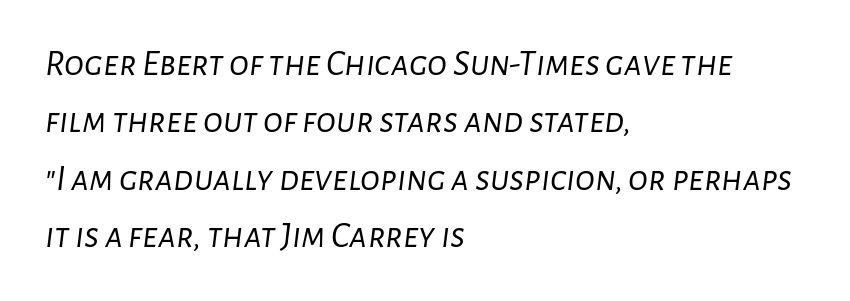
Q: Is the text bold? A: No.
Q: Is the text italic (slanted)? A: Yes, it leans right by about 7 degrees.
Q: Is the text underlined? A: No.
Q: How is the paragraph aligned? A: Left-aligned.
Q: Is the spacing between letters normal or unusually wide? A: Normal.
Q: Is the spacing between lines tight, normal or loose? A: Normal.
Q: Width (condensed, normal, or wide)? A: Normal.
Q: Stroke contrast? A: Low.
Q: x-height? A: Medium.
Q: Monospaced? A: No.
